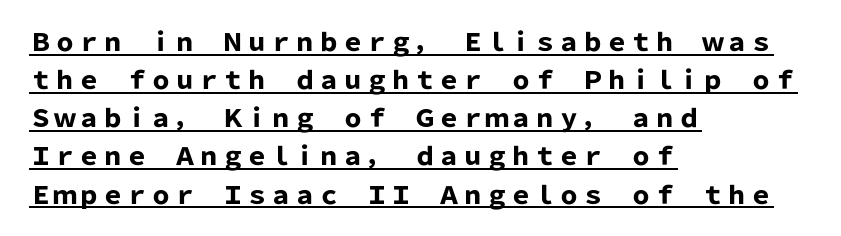
{"italic": "no", "bold": "yes", "underline": "yes", "align": "left", "line_spacing": "normal", "line_spacing_ratio": 1.59, "letter_spacing": "normal", "letter_spacing_em": 0.0, "glyph_px": 24}
